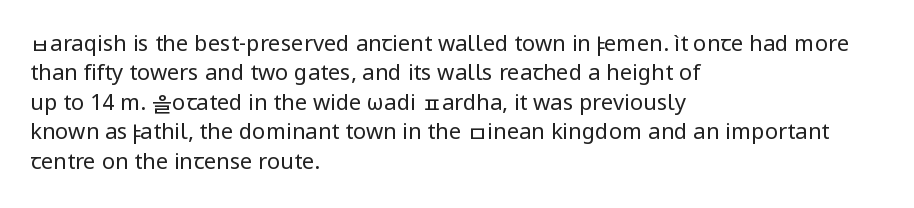
Bare-footed words on every line. Every stem runs plumb, perpendicular to the baseline. The typesetting does not lean heavy: it is not bold. Tracking value appears to be zero — textbook default spacing. The vertical gap from one line to the next is medium.
